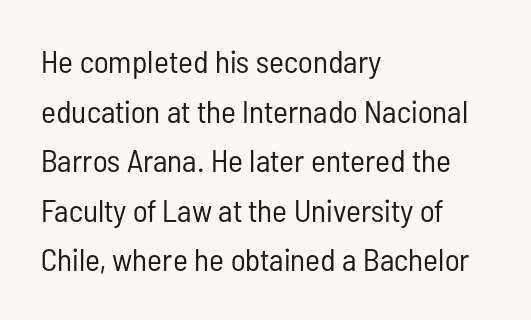
The image shows 32 px regular-weight, condensed sans-serif type, upright; set left-aligned, normal line spacing (1.55x), normal letter spacing, not underlined; low stroke contrast and a medium x-height.
